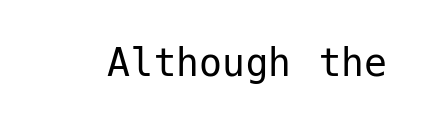
Nope, not italic — everything's standing straight. The type is set solid horizontally, with unmodified tracking. Serifs: no, the terminals of the letterforms are clean. Decoration check: the copy has no underline.
